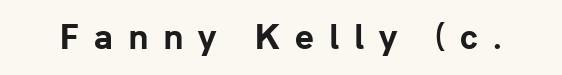
The image shows 32 px bold sans-serif type, upright; set unusually wide letter spacing (+0.46 em), not underlined; low stroke contrast and a medium x-height.
